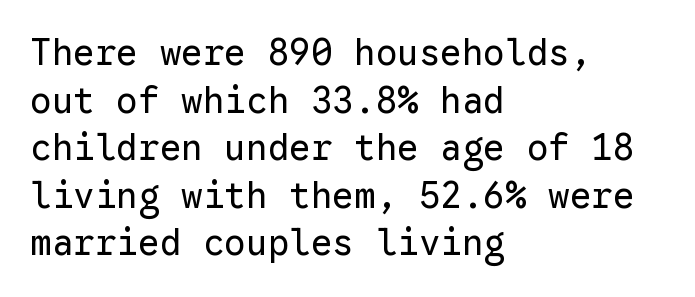
{"serif": "no", "italic": "no", "bold": "no", "weight": "regular", "width": "normal", "stroke_contrast": "low", "x_height": "medium", "monospaced": "yes", "underline": "no", "align": "left", "line_spacing": "normal", "line_spacing_ratio": 1.32, "letter_spacing": "normal", "letter_spacing_em": 0.0, "glyph_px": 36}
